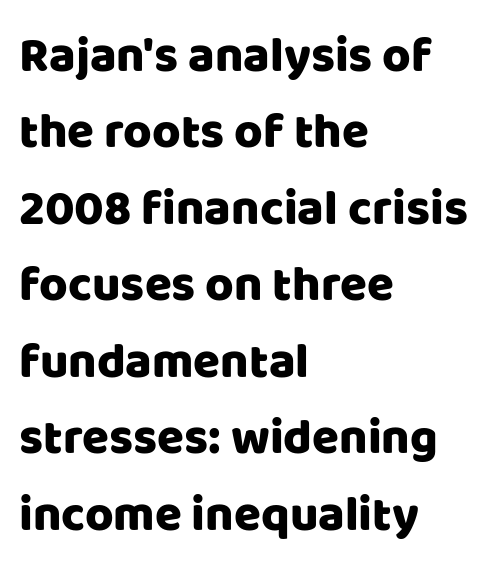
The axis of the letterforms is exactly vertical. Spacing between characters is what you'd get straight out of the box. Any mark beneath the type? The region is blank. A normal amount of white space separates one row of letters from the next.
